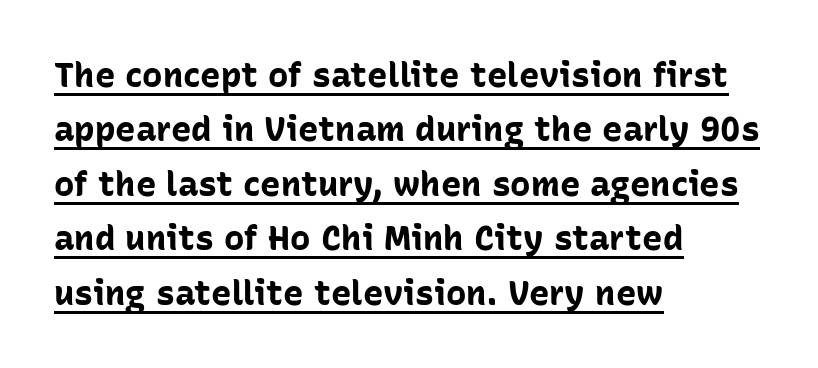
Q: Is the text bold? A: Yes.
Q: Is the text italic (slanted)? A: No, it is upright.
Q: Is the typeface a serif or a sans-serif typeface? A: Sans-serif.
Q: Is the text underlined? A: Yes.
Q: How is the paragraph aligned? A: Left-aligned.
Q: Is the spacing between letters normal or unusually wide? A: Normal.
Q: Is the spacing between lines tight, normal or loose? A: Normal.
Q: Width (condensed, normal, or wide)? A: Normal.
Q: Stroke contrast? A: Low.
Q: x-height? A: Medium.
Q: Monospaced? A: No.
